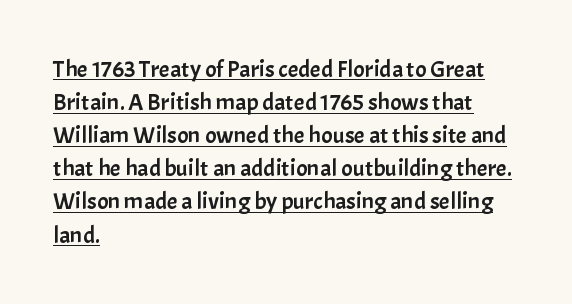
Q: Is the text italic (slanted)? A: No, it is upright.
Q: Is the text underlined? A: Yes.
Q: How is the paragraph aligned? A: Left-aligned.
Q: Is the spacing between letters normal or unusually wide? A: Normal.
Q: Is the spacing between lines tight, normal or loose? A: Normal.
